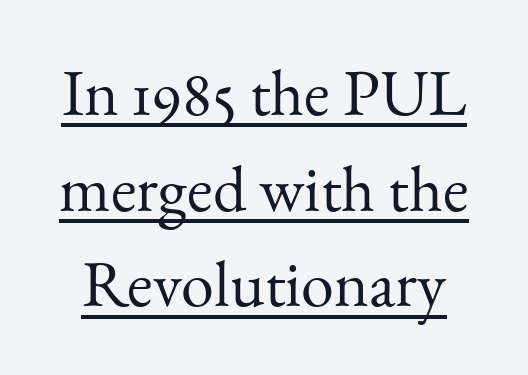
Q: Is the text bold? A: No.
Q: Is the text italic (slanted)? A: No, it is upright.
Q: Is the typeface a serif or a sans-serif typeface? A: Serif.
Q: Is the text underlined? A: Yes.
Q: Is the spacing between letters normal or unusually wide? A: Normal.
Q: Is the spacing between lines tight, normal or loose? A: Normal.
Q: Width (condensed, normal, or wide)? A: Normal.
Q: Stroke contrast? A: Medium.
Q: x-height? A: Small.
Q: Monospaced? A: No.
